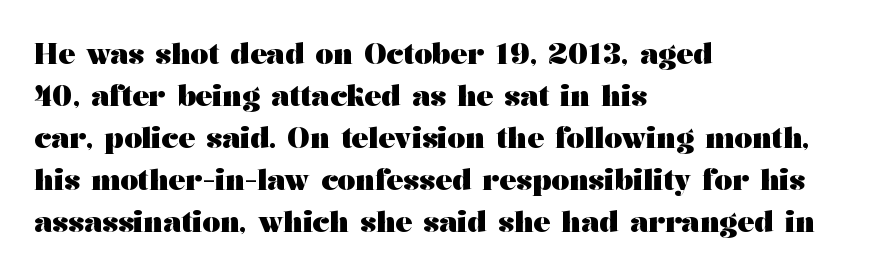
The image shows 28 px heavy, wide serif type, upright; set left-aligned, normal line spacing (1.5x), normal letter spacing, not underlined; medium stroke contrast and a medium x-height.
